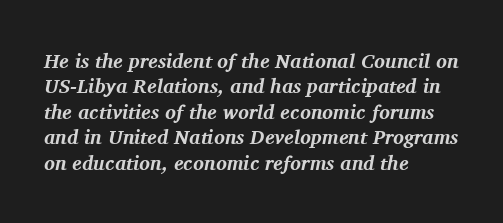
Is the type slanted? Yes — the strokes lean at a clear angle. Anything drawn beneath the words? Only blank space. The typesetting leans heavy: a genuine bold. Visually the block forms a straight wall on the left and a jagged coastline on the right.
